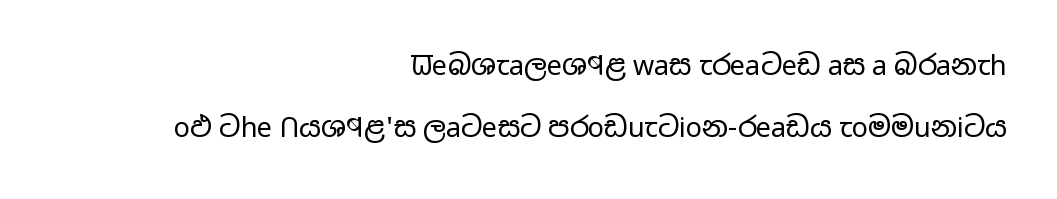
{"italic": "no", "bold": "no", "underline": "no", "align": "right", "line_spacing": "loose", "line_spacing_ratio": 2.29, "letter_spacing": "normal", "letter_spacing_em": 0.0, "glyph_px": 27}
